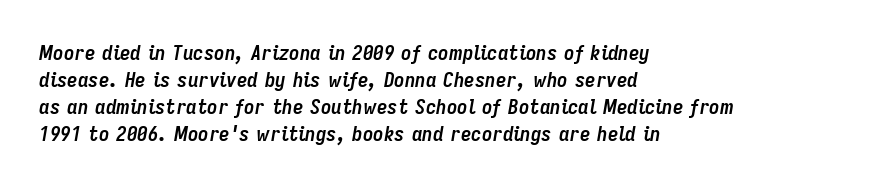
The passage shown has conventional tracking throughout. If you drew a ruler down the left edge, every line would touch it. As a designer I'd log this as weight 700, bold. When letters slant like this, we call the style italic. A typesetter would call this leading conventional body-copy spacing. Descenders hang freely into open space.
